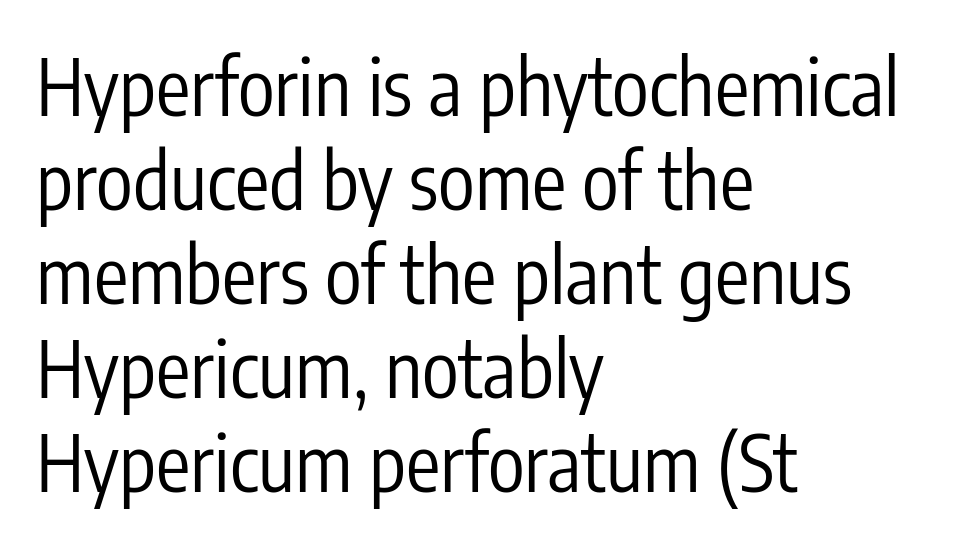
The image shows 77 px regular-weight, condensed sans-serif type, upright; set left-aligned, line spacing 1.22x, normal letter spacing, not underlined; low stroke contrast and a medium x-height.
